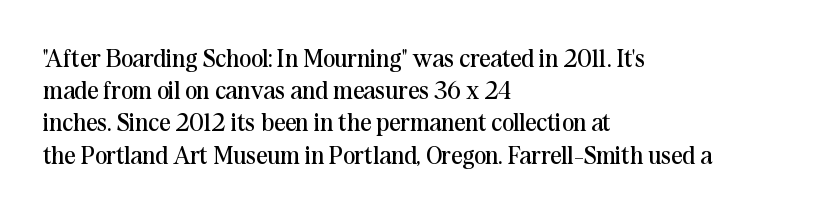
{"italic": "no", "bold": "no", "underline": "no", "align": "left", "line_spacing": "normal", "line_spacing_ratio": 1.29, "letter_spacing": "normal", "letter_spacing_em": 0.0, "glyph_px": 25}
